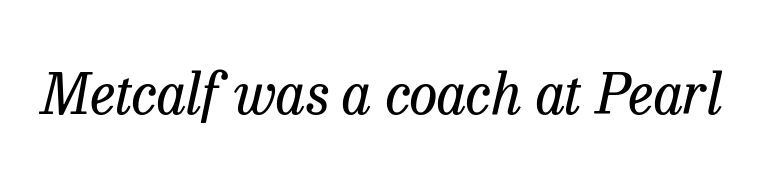
The image shows 57 px regular-weight serif type, italic (leaning right); set normal letter spacing, not underlined; low stroke contrast and a medium x-height.
